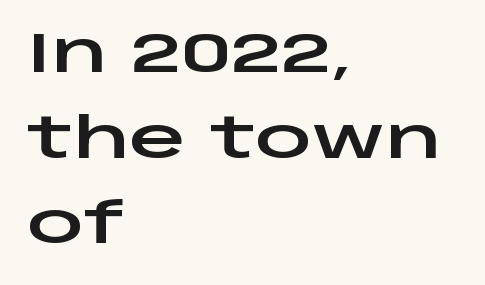
{"serif": "no", "italic": "no", "width": "wide", "stroke_contrast": "low", "x_height": "large", "monospaced": "no", "underline": "no", "align": "left", "line_spacing": "normal", "line_spacing_ratio": 1.53, "letter_spacing": "normal", "letter_spacing_em": 0.0, "glyph_px": 56}
